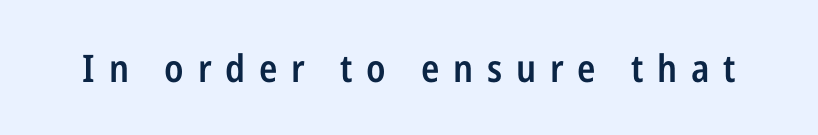
Note the varied advance widths — an 'i' is clearly narrower than an 'm'. A roman cut, with each character standing at attention. Nothing sits at the stroke ends, so this counts as sans-serif. A bit beefed up — I'd call it semibold rather than bold. Short note: letters widely spaced. A clean baseline with only descenders dipping below it.
